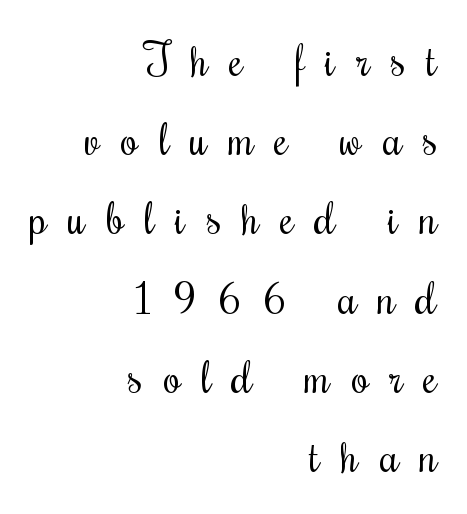
{"bold": "no", "weight": "regular", "width": "condensed", "stroke_contrast": "medium", "x_height": "small", "monospaced": "no", "underline": "no", "align": "right", "line_spacing_ratio": 1.8, "letter_spacing": "wide", "letter_spacing_em": 0.48, "glyph_px": 44}
